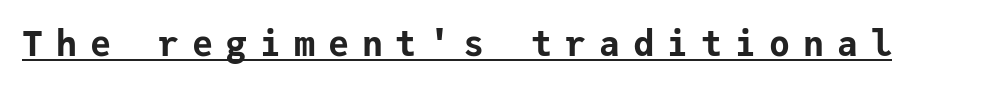
Caption: lettering with a line underneath. Every character here occupies the same horizontal width, giving the sample a typewriter-like rhythm. The typography opts for an upright posture over an oblique one. The text was rendered using a sans face with plain stroke endings. Substantial extra tracking has been applied to these lines.
